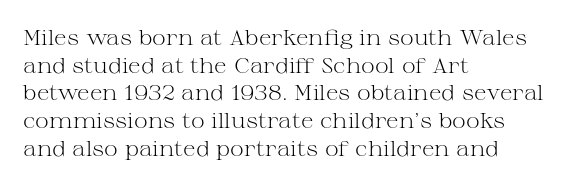
Q: Is the text bold? A: No.
Q: Is the text italic (slanted)? A: No, it is upright.
Q: Is the text underlined? A: No.
Q: How is the paragraph aligned? A: Left-aligned.
Q: Is the spacing between letters normal or unusually wide? A: Normal.
Q: Is the spacing between lines tight, normal or loose? A: Normal.
